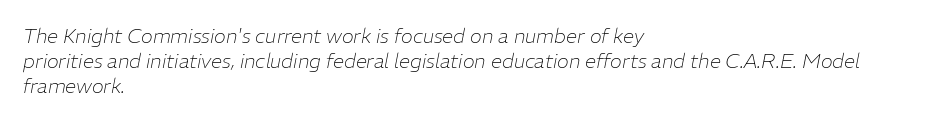
Q: Is the text bold? A: No.
Q: Is the text italic (slanted)? A: Yes, it leans right by about 11 degrees.
Q: Is the text underlined? A: No.
Q: How is the paragraph aligned? A: Left-aligned.
Q: Is the spacing between letters normal or unusually wide? A: Normal.
Q: Is the spacing between lines tight, normal or loose? A: Normal.
